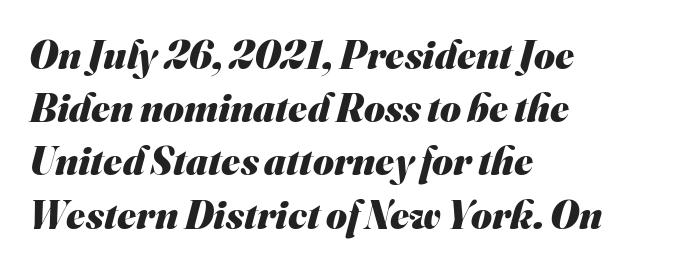
The image shows 40 px heavy sans-serif type; set left-aligned, normal line spacing (1.33x), normal letter spacing, not underlined; medium stroke contrast and a small x-height.
